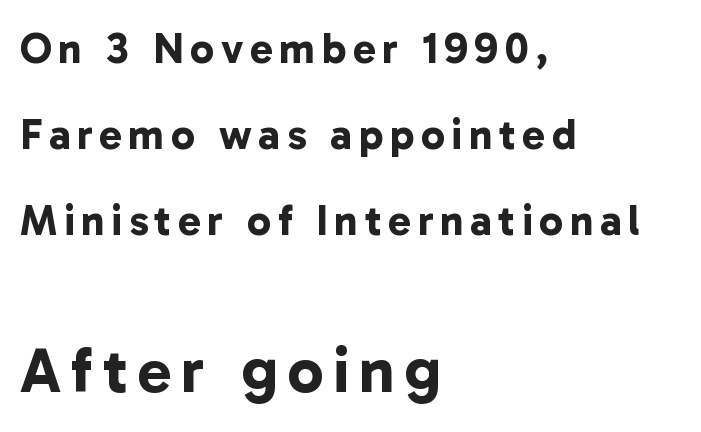
The image shows 64 px bold sans-serif type; set left-aligned, loose line spacing (2.0x), not underlined; the second (bottom) block is 1.49x larger; low stroke contrast and a medium x-height.
